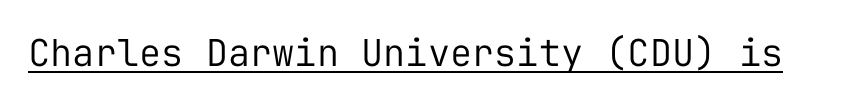
The image shows 37 px regular-weight sans-serif type, upright, monospaced; set normal letter spacing, underlined; low stroke contrast and a medium x-height.
